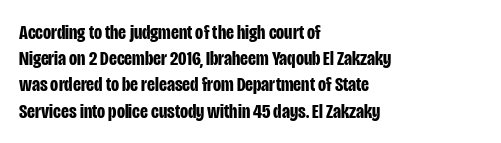
Does the weight exceed regular? Yes, all the way to bold. A typesetter would mark this as roman, not italic. The glyphs are unaccompanied by any horizontal stroke below them. Interline gaps are of average width in this sample. The horizontal fit of the characters is conventional and even.
